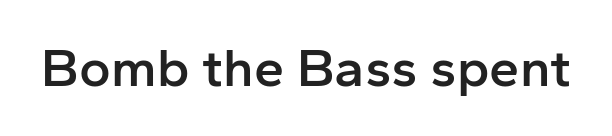
{"serif": "no", "italic": "no", "bold": "semi", "weight": "semibold", "width": "normal", "stroke_contrast": "low", "x_height": "medium", "monospaced": "no", "underline": "no", "letter_spacing": "normal", "letter_spacing_em": 0.0, "glyph_px": 54}
